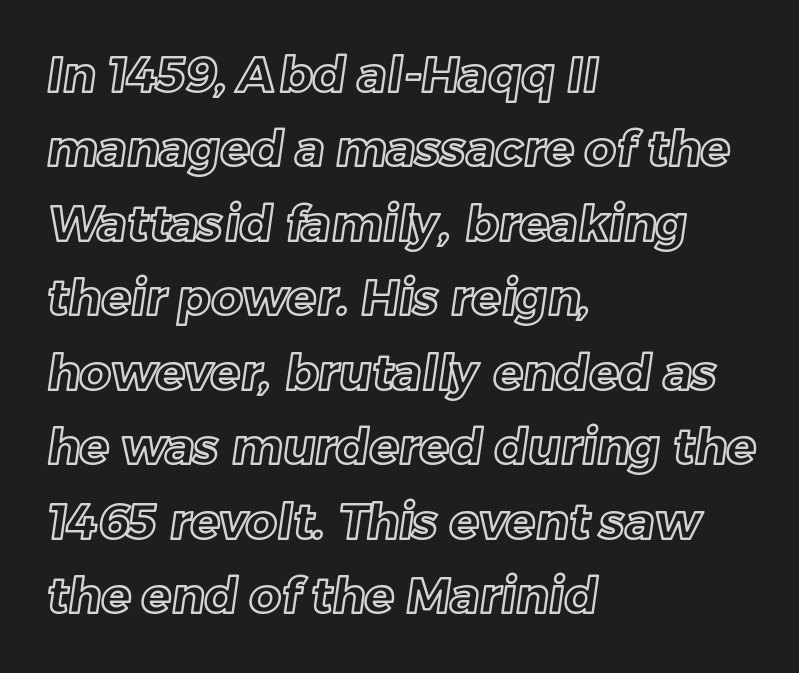
Q: Is the text underlined? A: No.
Q: How is the paragraph aligned? A: Left-aligned.
Q: Is the spacing between letters normal or unusually wide? A: Normal.
Q: Is the spacing between lines tight, normal or loose? A: Normal.
Q: Width (condensed, normal, or wide)? A: Normal.
Q: x-height? A: Medium.
Q: Monospaced? A: No.
